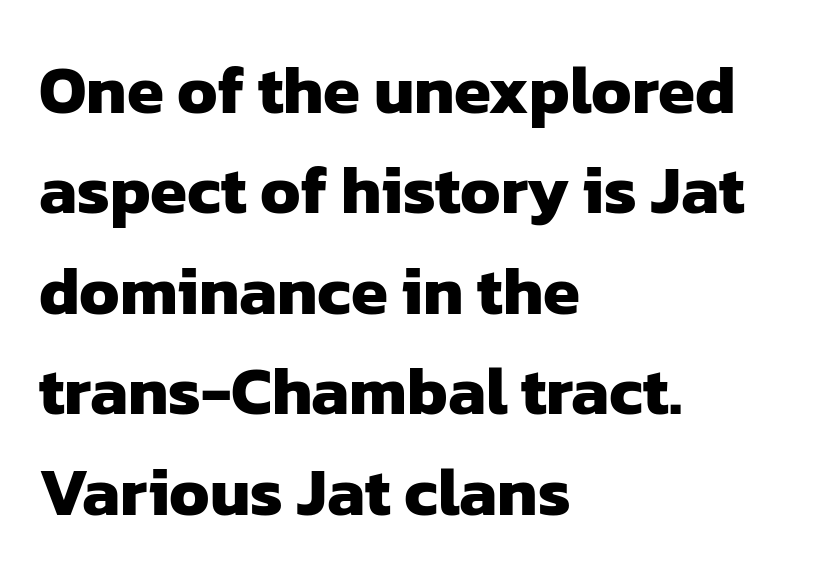
Q: Is the text bold? A: Yes.
Q: Is the typeface a serif or a sans-serif typeface? A: Sans-serif.
Q: Is the text underlined? A: No.
Q: How is the paragraph aligned? A: Left-aligned.
Q: Is the spacing between letters normal or unusually wide? A: Normal.
Q: Is the spacing between lines tight, normal or loose? A: Normal.
Q: Width (condensed, normal, or wide)? A: Normal.
Q: Stroke contrast? A: Low.
Q: x-height? A: Medium.
Q: Monospaced? A: No.
